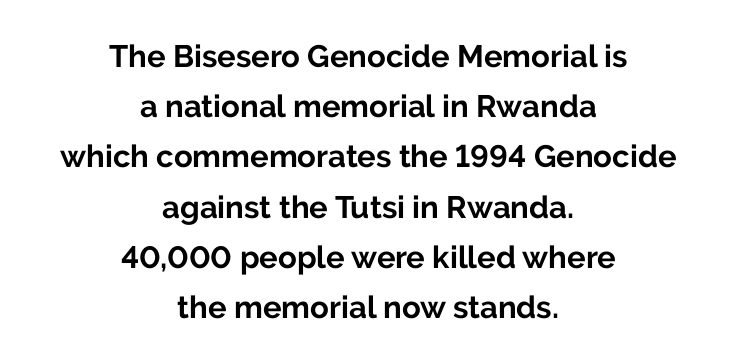
Typeset on center — no edge is straight. Tracking here is standard; glyphs follow each other at the usual distance. Looks like regular typesetting: each glyph gets only the width it needs. This rendering employs a face without finishing strokes, i.e., a sans-serif.
